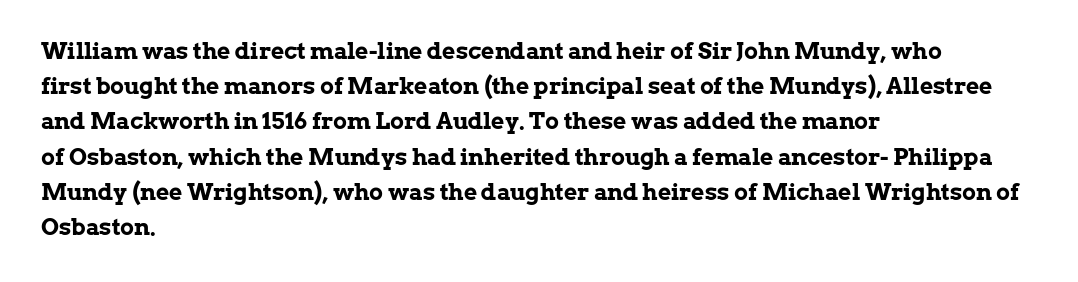
The image shows 23 px bold type, upright; set left-aligned, normal line spacing (1.53x), normal letter spacing, not underlined.
